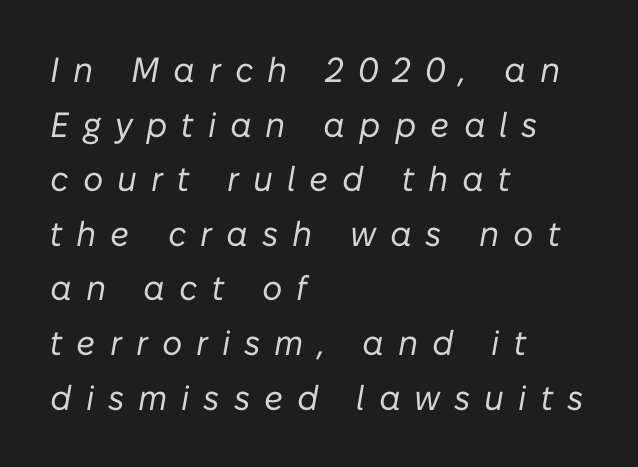
{"italic": "yes", "lean": "right", "slant_degrees": 10, "bold": "no", "weight": "regular", "width": "normal", "stroke_contrast": "low", "x_height": "medium", "monospaced": "no", "underline": "no", "align": "left", "line_spacing": "normal", "line_spacing_ratio": 1.56, "letter_spacing": "wide", "letter_spacing_em": 0.4, "glyph_px": 35}
